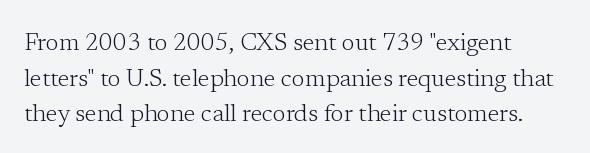
{"italic": "no", "bold": "no", "underline": "no", "align": "left", "line_spacing": "normal", "line_spacing_ratio": 1.48, "letter_spacing": "normal", "letter_spacing_em": 0.0, "glyph_px": 24}
